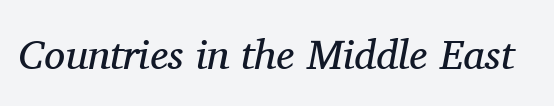
The image shows 42 px regular-weight serif type, italic (leaning right); set normal letter spacing, not underlined; medium stroke contrast and a medium x-height.
